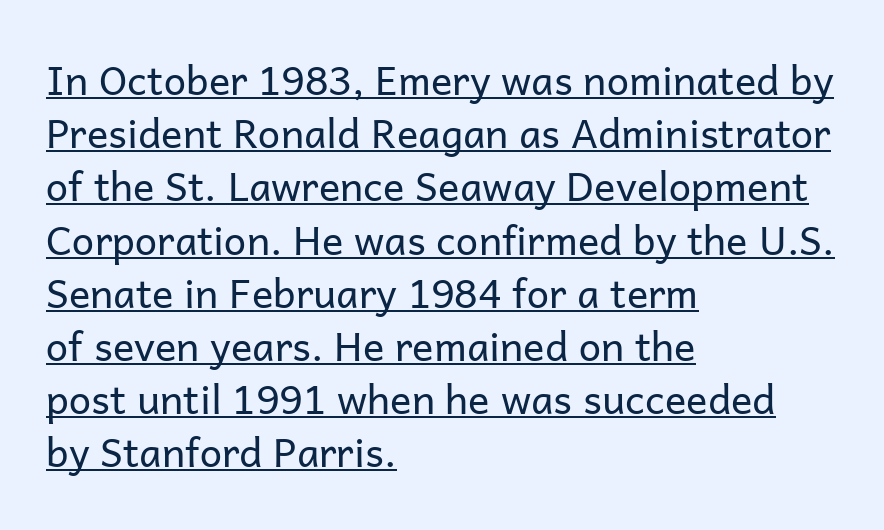
The image shows 40 px regular-weight sans-serif type, upright; set left-aligned, normal line spacing (1.33x), normal letter spacing, underlined; low stroke contrast and a medium x-height.
